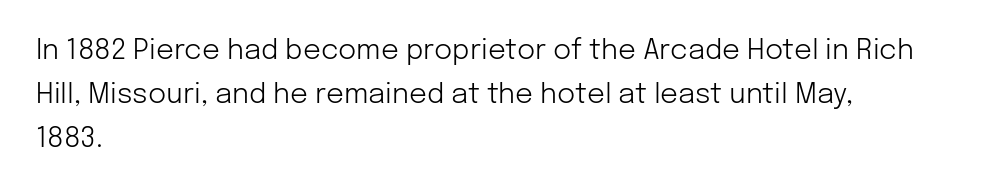
{"serif": "no", "italic": "no", "bold": "no", "weight": "light", "width": "normal", "stroke_contrast": "low", "x_height": "medium", "monospaced": "no", "underline": "no", "align": "left", "line_spacing": "normal", "line_spacing_ratio": 1.57, "letter_spacing": "normal", "letter_spacing_em": 0.0, "glyph_px": 28}
